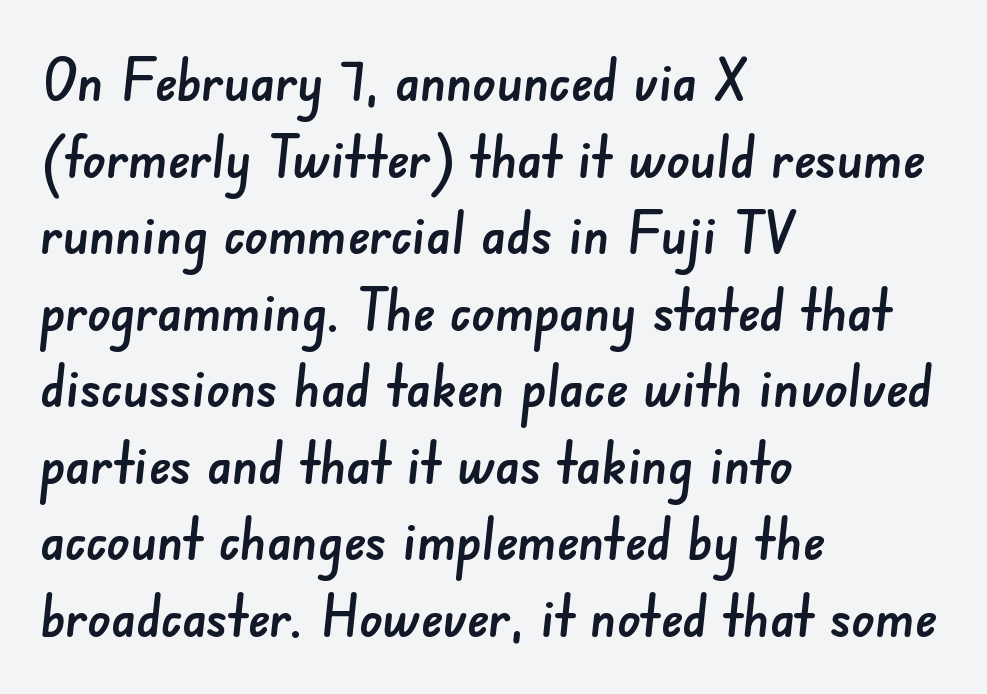
{"serif": "no", "width": "normal", "stroke_contrast": "low", "x_height": "small", "monospaced": "no", "underline": "no", "align": "left", "line_spacing": "normal", "line_spacing_ratio": 1.32, "letter_spacing": "normal", "letter_spacing_em": 0.0, "glyph_px": 58}
